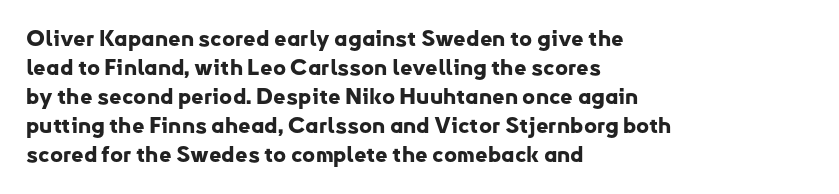
The image shows 22 px bold type, upright; set left-aligned, normal line spacing (1.32x), normal letter spacing, not underlined.
